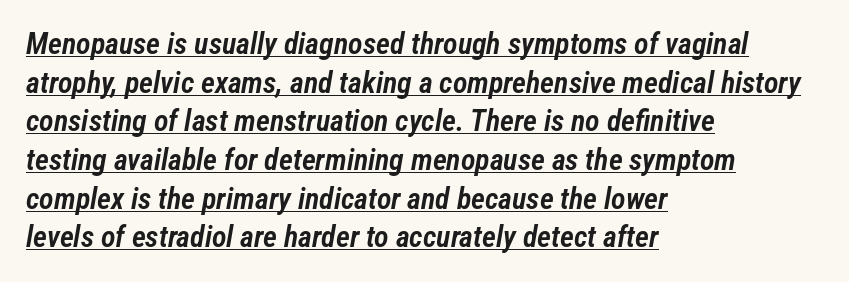
Q: Is the text bold? A: Semi-bold.
Q: Is the text italic (slanted)? A: Yes, it leans right by about 12 degrees.
Q: Is the text underlined? A: Yes.
Q: How is the paragraph aligned? A: Left-aligned.
Q: Is the spacing between letters normal or unusually wide? A: Normal.
Q: Is the spacing between lines tight, normal or loose? A: Normal.
Q: Width (condensed, normal, or wide)? A: Condensed.
Q: Stroke contrast? A: Low.
Q: x-height? A: Medium.
Q: Monospaced? A: No.
